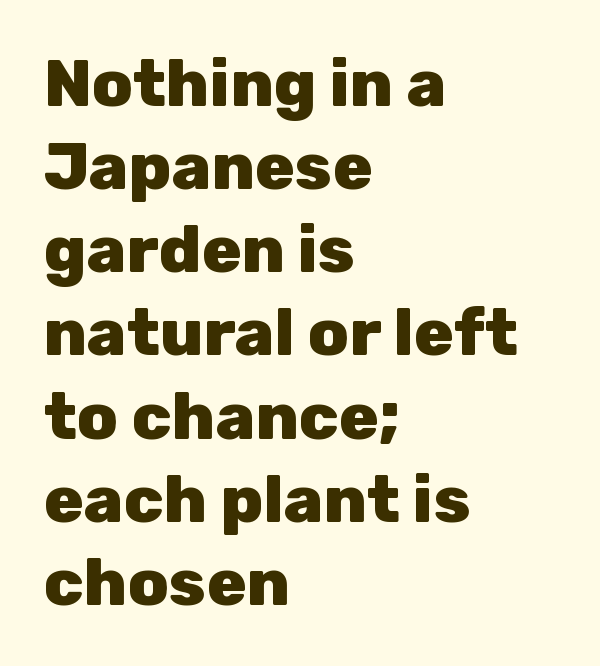
The image shows 66 px heavy sans-serif type, upright; set left-aligned, normal line spacing (1.26x), normal letter spacing, not underlined; low stroke contrast and a medium x-height.
